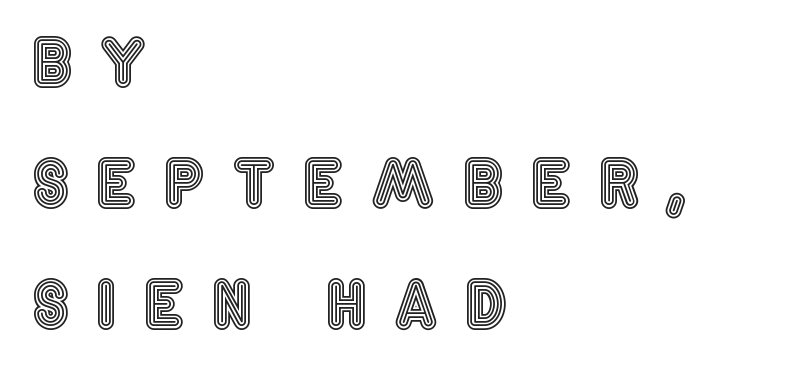
Q: Is the text italic (slanted)? A: No, it is upright.
Q: Is the text underlined? A: No.
Q: How is the paragraph aligned? A: Left-aligned.
Q: Is the spacing between letters normal or unusually wide? A: Unusually wide.
Q: Is the spacing between lines tight, normal or loose? A: Loose.
Q: Width (condensed, normal, or wide)? A: Condensed.
Q: x-height? A: Large.
Q: Monospaced? A: No.
